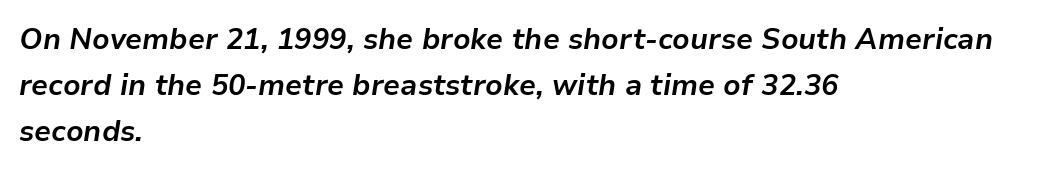
The image shows 29 px bold type, italic (leaning right); set left-aligned, normal line spacing (1.58x), normal letter spacing, not underlined; low stroke contrast and a medium x-height.
